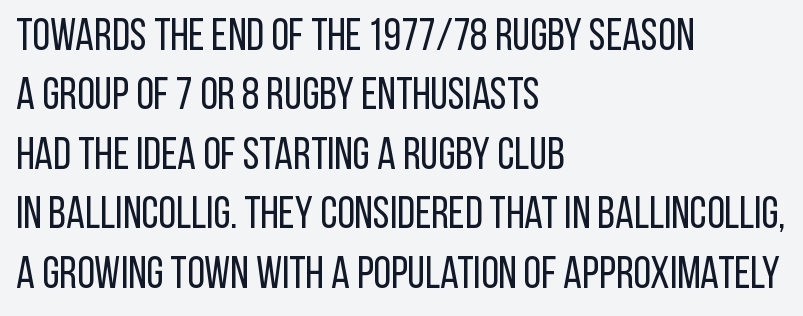
Q: Is the text bold? A: No.
Q: Is the text italic (slanted)? A: No, it is upright.
Q: Is the typeface a serif or a sans-serif typeface? A: Sans-serif.
Q: Is the text underlined? A: No.
Q: How is the paragraph aligned? A: Left-aligned.
Q: Is the spacing between letters normal or unusually wide? A: Normal.
Q: Is the spacing between lines tight, normal or loose? A: Normal.
Q: Width (condensed, normal, or wide)? A: Condensed.
Q: Stroke contrast? A: Low.
Q: x-height? A: Large.
Q: Monospaced? A: No.
